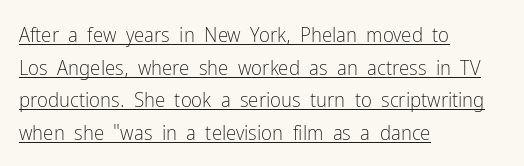
The image shows 21 px text type, upright; set left-aligned, normal line spacing (1.55x), normal letter spacing, underlined.
